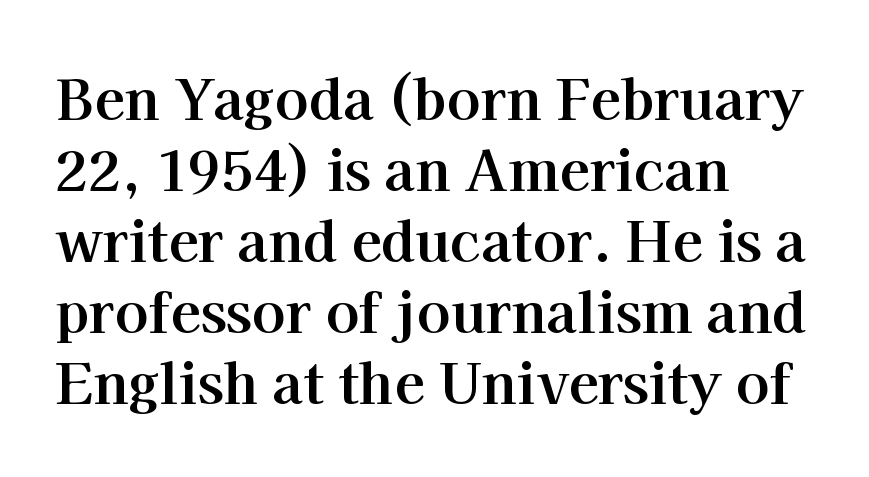
Q: Is the text bold? A: Yes.
Q: Is the text italic (slanted)? A: No, it is upright.
Q: Is the typeface a serif or a sans-serif typeface? A: Serif.
Q: Is the text underlined? A: No.
Q: How is the paragraph aligned? A: Left-aligned.
Q: Is the spacing between letters normal or unusually wide? A: Normal.
Q: Is the spacing between lines tight, normal or loose? A: Normal.
Q: Width (condensed, normal, or wide)? A: Normal.
Q: Stroke contrast? A: High.
Q: x-height? A: Medium.
Q: Monospaced? A: No.
